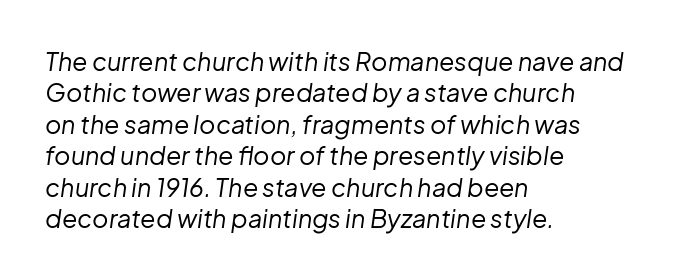
The image shows 25 px text type, italic (leaning right); set left-aligned, normal line spacing (1.26x), normal letter spacing, not underlined.
